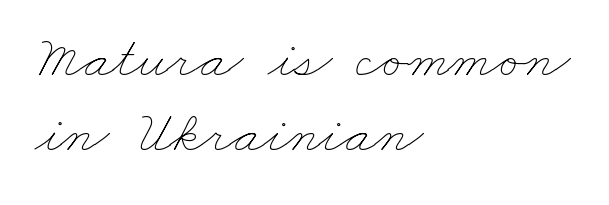
Do the characters align in a grid? No, the font is proportional. The vertical gap from one line to the next is medium. The strokes are not fattened; the text isn't bold. Tracking value appears to be zero — textbook default spacing.
